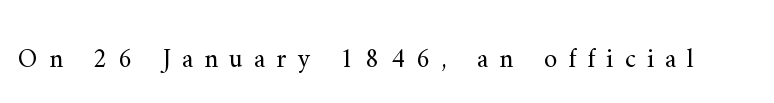
{"italic": "no", "bold": "no", "underline": "no", "letter_spacing": "wide", "letter_spacing_em": 0.41, "glyph_px": 27}
